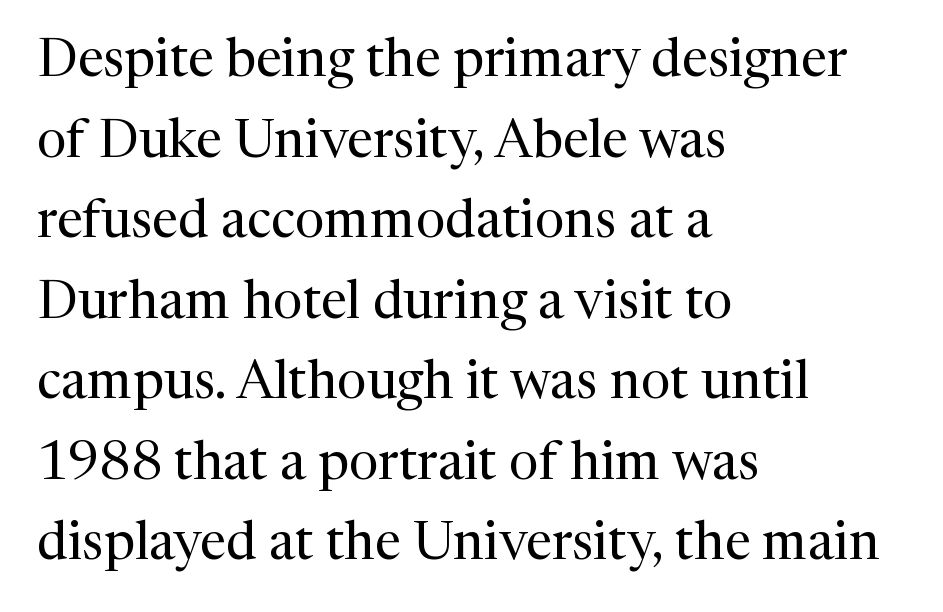
The image shows 53 px regular-weight serif type, upright; set left-aligned, normal line spacing (1.52x), normal letter spacing, not underlined; medium stroke contrast and a medium x-height.
